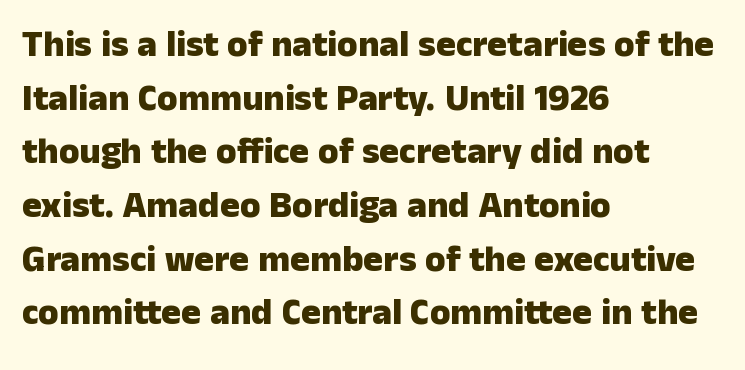
Casual observation: everything's shoved over to the left. Short note: letters normally spaced. Notice how the stems are strictly vertical — no italics here. A typesetter would call this leading conventional body-copy spacing. The rendering uses natural spacing where letterforms have individual widths.
